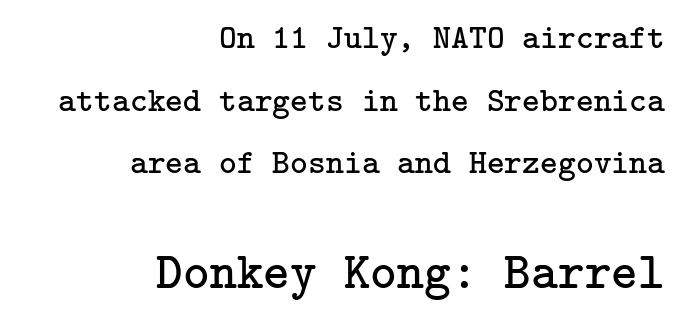
Reading top to bottom, the characters get bigger at the block break. Honestly, there is no underline to notice here at all. Quick note: not italic, upright. I'd call this a serif setting — the letters wear small feet. The characters are drawn with everyday or finer stroke widths. The setting favours the right margin, as signatures and pull-quotes sometimes do.
